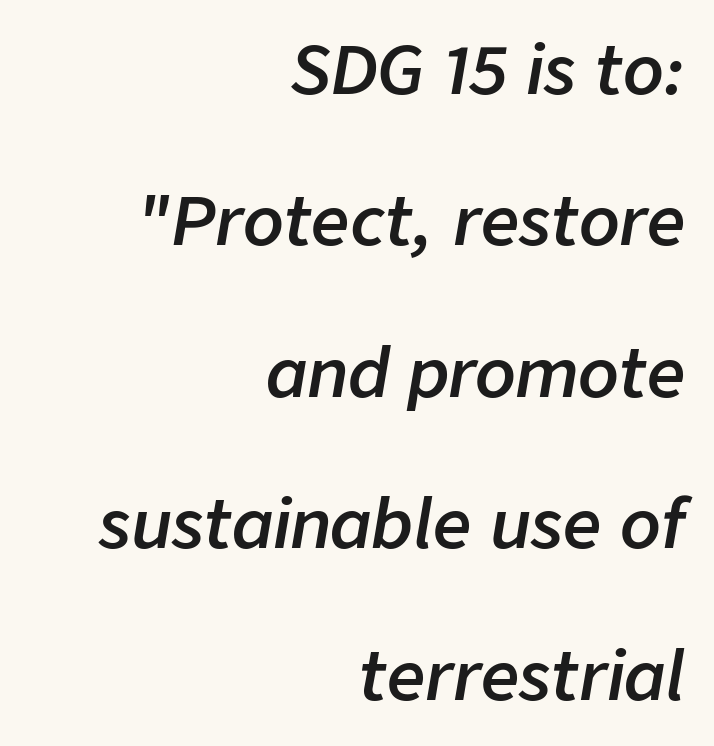
The image shows 67 px semibold type, italic (leaning right); set right-aligned, loose line spacing (2.26x), normal letter spacing, not underlined; low stroke contrast and a medium x-height.
